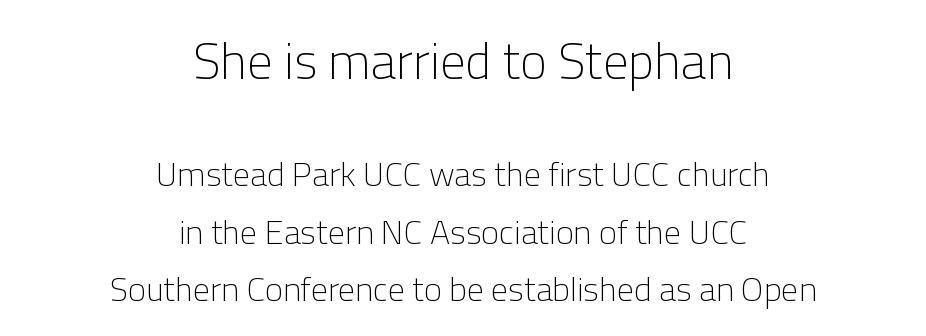
The image shows 51 px light sans-serif type, upright; set centered, normal line spacing (1.68x), normal letter spacing, not underlined; the first (top) block is 1.5x larger; low stroke contrast and a medium x-height.
